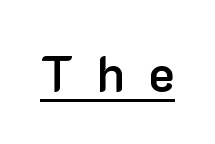
The letters carry no serifs — their stems end cleanly without finishing strokes. Weight check: semibold — heavier than regular, not quite bold. Looks like regular typesetting: each glyph gets only the width it needs. Students, note that the glyphs here are deliberately spaced far apart.
